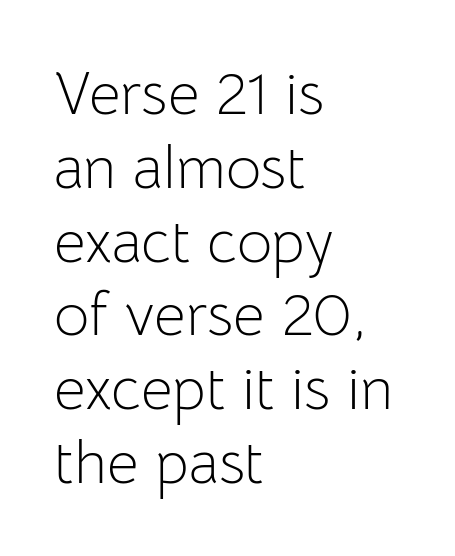
Q: Is the text bold? A: No.
Q: Is the text italic (slanted)? A: No, it is upright.
Q: Is the typeface a serif or a sans-serif typeface? A: Sans-serif.
Q: Is the text underlined? A: No.
Q: How is the paragraph aligned? A: Left-aligned.
Q: Is the spacing between letters normal or unusually wide? A: Normal.
Q: Width (condensed, normal, or wide)? A: Normal.
Q: Stroke contrast? A: Low.
Q: x-height? A: Medium.
Q: Monospaced? A: No.
